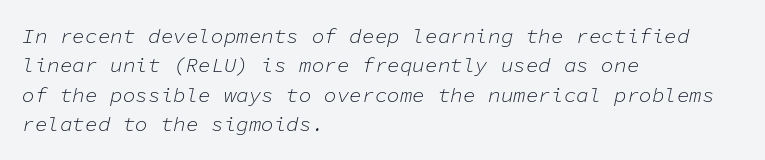
The image shows 21 px text type, italic (leaning right); set left-aligned, normal line spacing (1.4x), normal letter spacing, not underlined.
